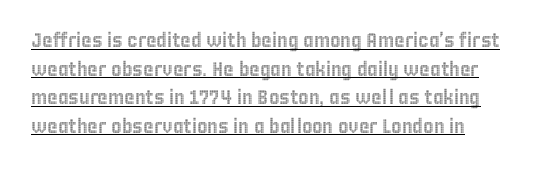
Q: Is the text italic (slanted)? A: No, it is upright.
Q: Is the text underlined? A: Yes.
Q: Is the spacing between letters normal or unusually wide? A: Normal.
Q: Is the spacing between lines tight, normal or loose? A: Normal.
